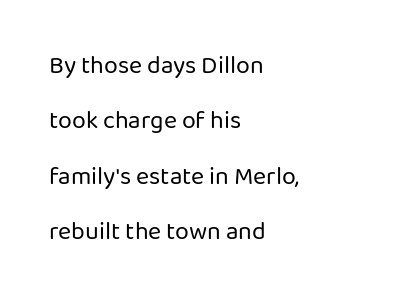
{"italic": "no", "bold": "no", "underline": "no", "align": "left", "line_spacing": "loose", "line_spacing_ratio": 2.22, "letter_spacing": "normal", "letter_spacing_em": 0.0, "glyph_px": 25}
